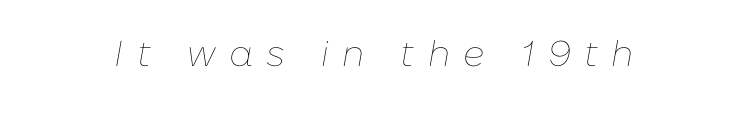
The image shows 36 px thin type, italic (leaning right); set unusually wide letter spacing (+0.37 em), not underlined; low stroke contrast and a medium x-height.
